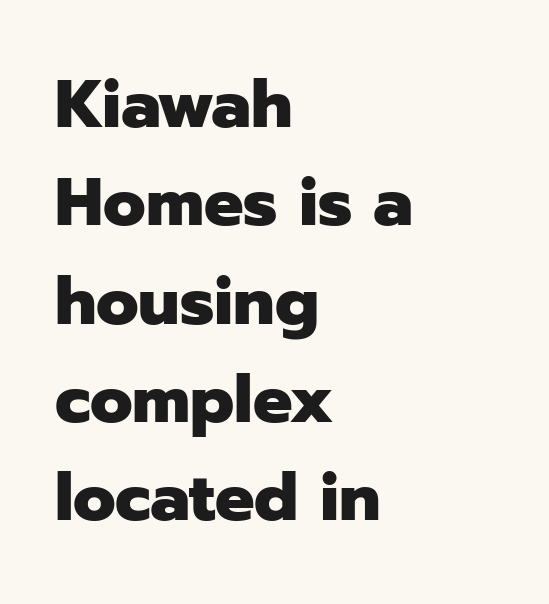
The image shows 66 px heavy sans-serif type, upright; set left-aligned, normal line spacing (1.49x), normal letter spacing, not underlined; low stroke contrast and a medium x-height.
